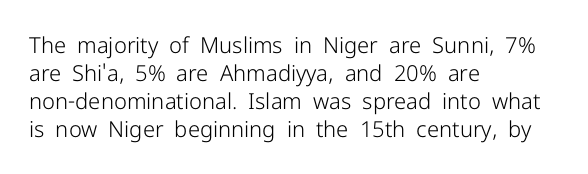
Q: Is the text bold? A: No.
Q: Is the text italic (slanted)? A: No, it is upright.
Q: Is the text underlined? A: No.
Q: How is the paragraph aligned? A: Left-aligned.
Q: Is the spacing between letters normal or unusually wide? A: Normal.
Q: Is the spacing between lines tight, normal or loose? A: Normal.
